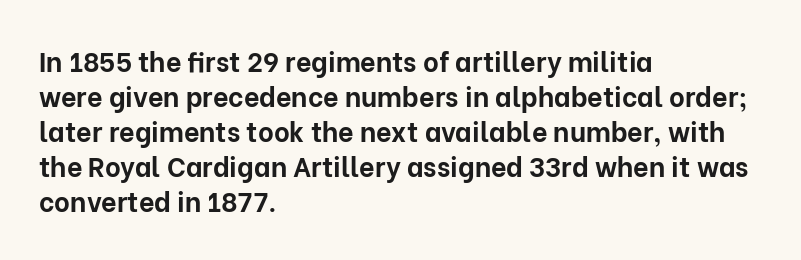
{"italic": "no", "bold": "yes", "underline": "no", "align": "left", "line_spacing": "normal", "line_spacing_ratio": 1.3, "letter_spacing": "normal", "letter_spacing_em": 0.0, "glyph_px": 27}
